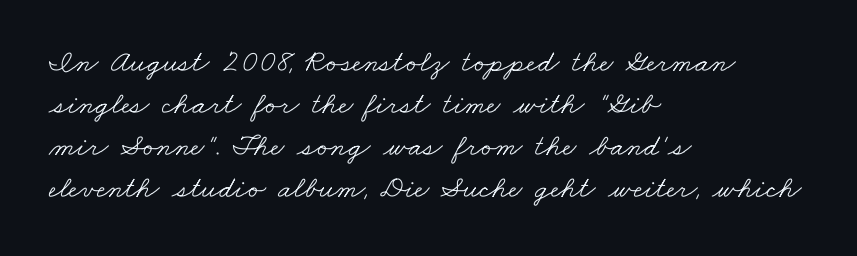
The image shows 31 px light, wide serif type; set left-aligned, normal line spacing (1.35x), normal letter spacing, not underlined; low stroke contrast and a small x-height.
